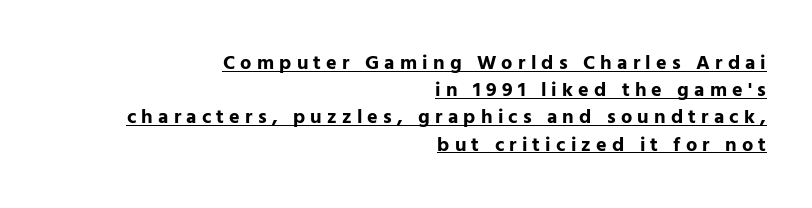
Q: Is the text bold? A: Yes.
Q: Is the text italic (slanted)? A: No, it is upright.
Q: Is the text underlined? A: Yes.
Q: How is the paragraph aligned? A: Right-aligned.
Q: Is the spacing between letters normal or unusually wide? A: Unusually wide.
Q: Is the spacing between lines tight, normal or loose? A: Normal.
